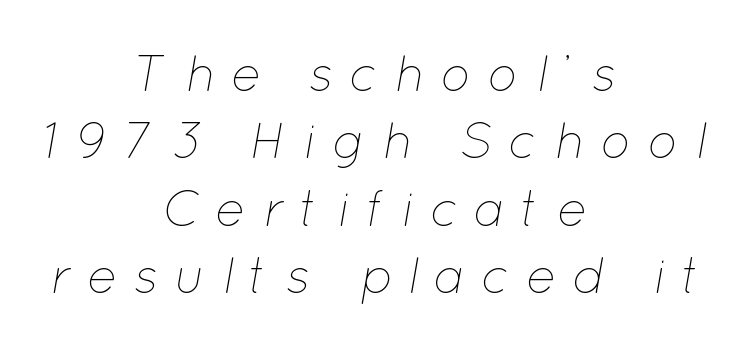
The image shows 50 px thin type, italic (leaning right); set centered, normal line spacing (1.35x), unusually wide letter spacing (+0.32 em), not underlined; low stroke contrast and a medium x-height.
